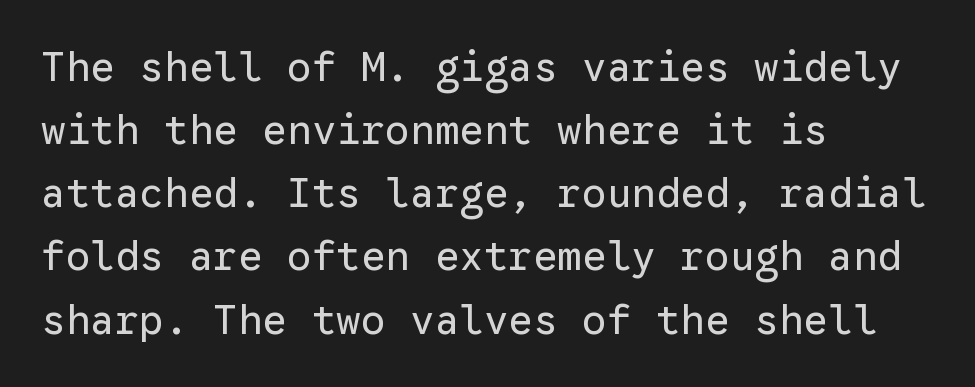
The image shows 41 px regular-weight sans-serif type, upright, monospaced; set left-aligned, normal line spacing (1.54x), normal letter spacing, not underlined; low stroke contrast and a medium x-height.
